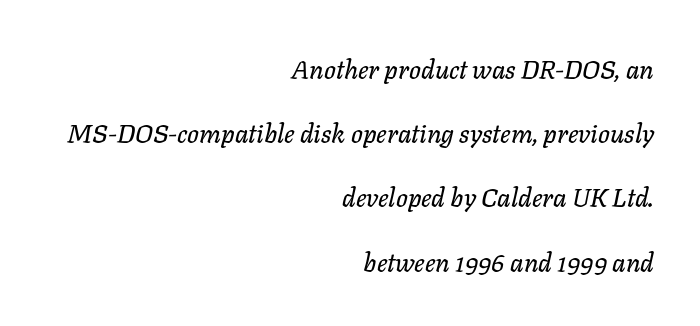
{"italic": "yes", "lean": "right", "slant_degrees": 11, "underline": "no", "align": "right", "line_spacing": "loose", "line_spacing_ratio": 2.47, "letter_spacing": "normal", "letter_spacing_em": 0.0, "glyph_px": 26}
